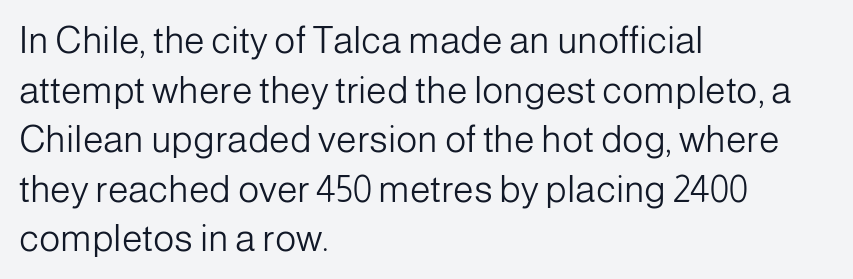
Serifs: no, the terminals of the letterforms are clean. If you drew a line through each stem, it would be perfectly vertical. Each line starts at the same left margin while the right side varies. Successive baselines arrive at the customary interval. The passage shown is typed in a proportional face where columns would drift. Between one letter and the next there's only the usual sliver of space.
